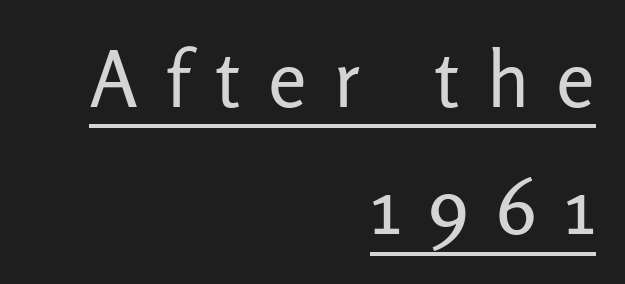
{"serif": "no", "italic": "no", "bold": "no", "weight": "regular", "width": "normal", "stroke_contrast": "low", "x_height": "medium", "monospaced": "no", "underline": "yes", "align": "right", "line_spacing": "normal", "line_spacing_ratio": 1.63, "letter_spacing": "wide", "letter_spacing_em": 0.35, "glyph_px": 78}
